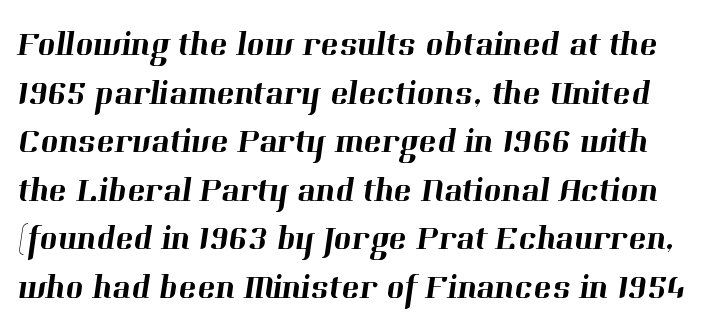
The gap between lines stays unmarked. The passage shown is typed in a proportional face where columns would drift. Each word holds together tightly as a unit, with standard inter-letter gaps. Rows of type keep a routine distance in the vertical direction. What kind of face is this? One with serifs.
